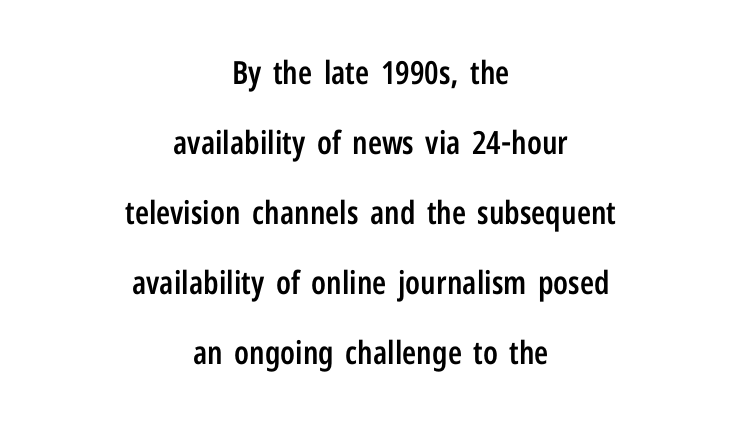
Q: Is the text bold? A: Semi-bold.
Q: Is the text italic (slanted)? A: No, it is upright.
Q: Is the typeface a serif or a sans-serif typeface? A: Sans-serif.
Q: Is the text underlined? A: No.
Q: How is the paragraph aligned? A: Centered.
Q: Is the spacing between letters normal or unusually wide? A: Normal.
Q: Is the spacing between lines tight, normal or loose? A: Loose.
Q: Width (condensed, normal, or wide)? A: Condensed.
Q: Stroke contrast? A: Low.
Q: x-height? A: Medium.
Q: Monospaced? A: No.
